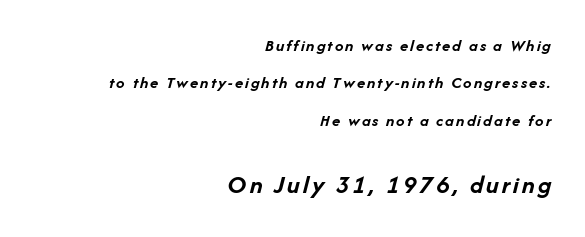
The image shows 26 px bold type, italic (leaning right); set right-aligned, loose line spacing (2.2x), not underlined; the second (bottom) block is 1.53x larger.
